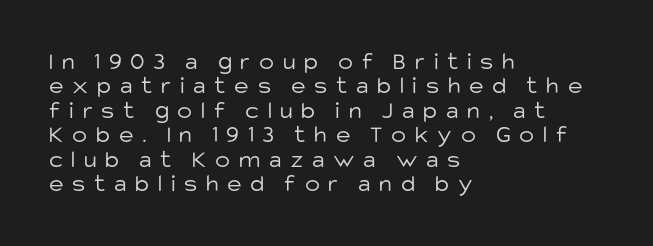
The image shows 25 px text type, upright; set left-aligned, tight line spacing (0.98x), unusually wide letter spacing (+0.35 em), not underlined.
